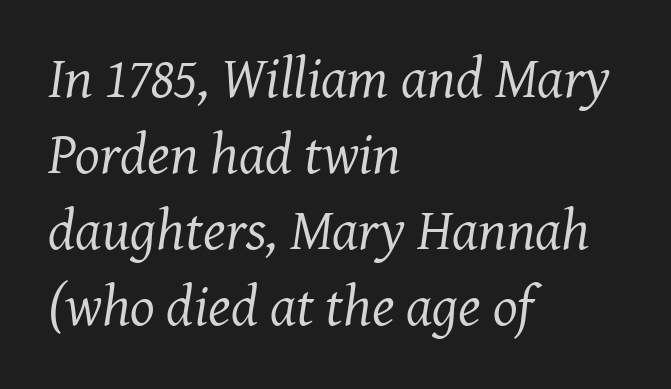
Q: Is the text bold? A: No.
Q: Is the text italic (slanted)? A: Yes, it leans right by about 7 degrees.
Q: Is the typeface a serif or a sans-serif typeface? A: Serif.
Q: Is the text underlined? A: No.
Q: How is the paragraph aligned? A: Left-aligned.
Q: Is the spacing between letters normal or unusually wide? A: Normal.
Q: Is the spacing between lines tight, normal or loose? A: Normal.
Q: Width (condensed, normal, or wide)? A: Normal.
Q: Stroke contrast? A: Medium.
Q: x-height? A: Medium.
Q: Monospaced? A: No.
